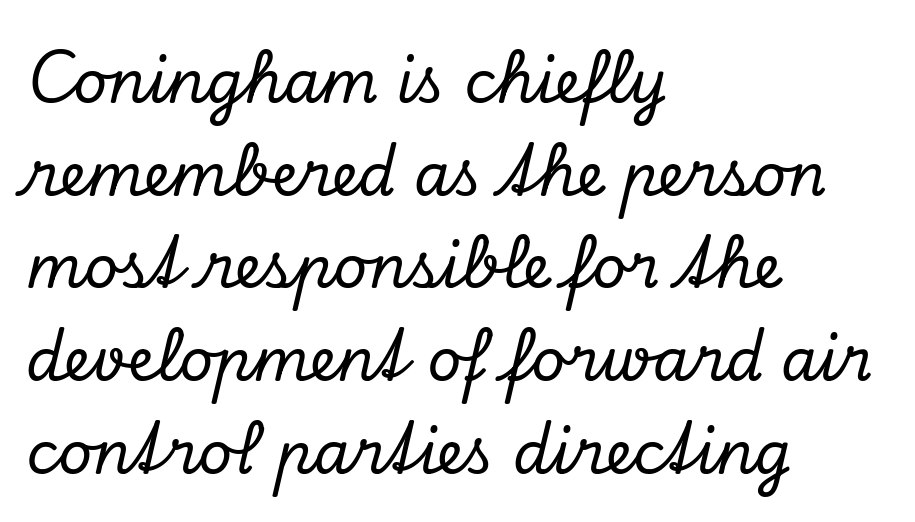
Q: Is the text italic (slanted)? A: Yes, it leans right by about 13 degrees.
Q: Is the typeface a serif or a sans-serif typeface? A: Serif.
Q: Is the text underlined? A: No.
Q: How is the paragraph aligned? A: Left-aligned.
Q: Is the spacing between letters normal or unusually wide? A: Normal.
Q: Is the spacing between lines tight, normal or loose? A: Normal.
Q: Width (condensed, normal, or wide)? A: Normal.
Q: Stroke contrast? A: Low.
Q: x-height? A: Small.
Q: Monospaced? A: No.
